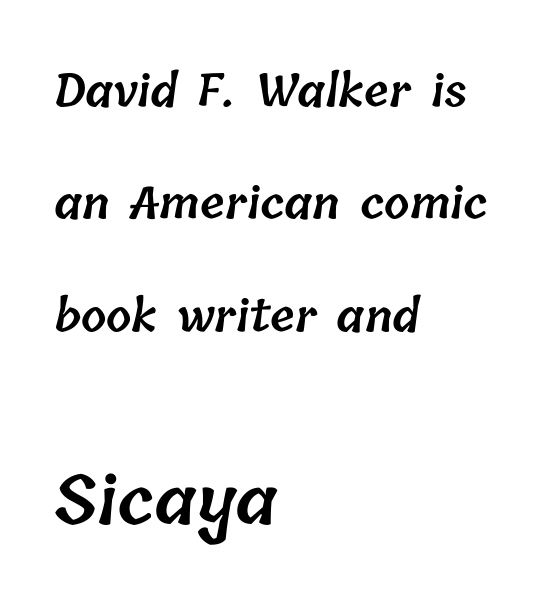
The image shows 68 px semibold type; set left-aligned, loose line spacing (2.5x), normal letter spacing, not underlined; the second (bottom) block is 1.51x larger; low stroke contrast and a medium x-height.
